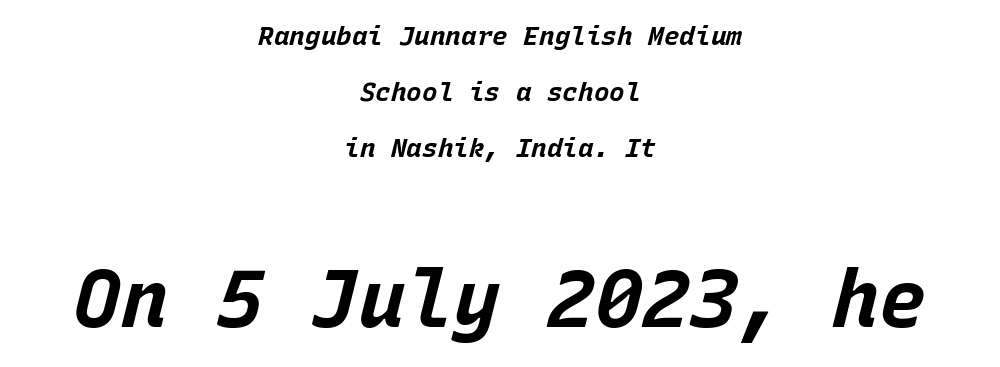
Compared with typical paragraphs, the rows here are farther apart. In CSS terms this would be text-align: center. This sample has the even, mechanical cadence of fixed-width lettering. The text carries the slant typical of an italic or oblique font. Typesetter's note — lower block bumped up in size, upper block left smaller.
